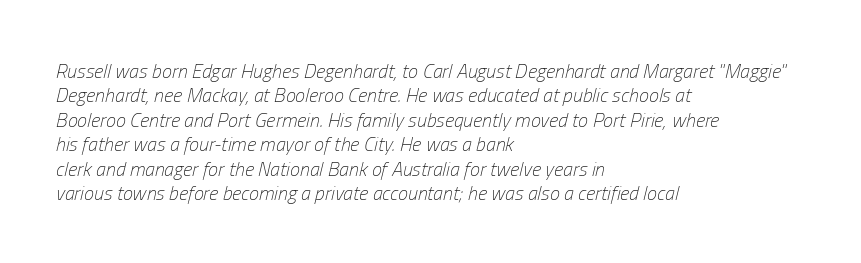
The image shows 20 px text type, italic (leaning right); set left-aligned, line spacing 1.22x, normal letter spacing, not underlined.
